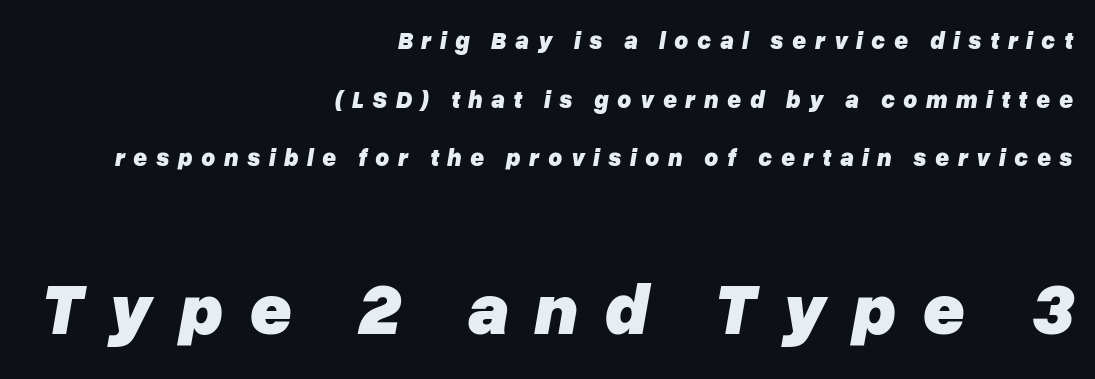
The image shows 73 px heavy type, italic (leaning right); set right-aligned, loose line spacing (2.44x), unusually wide letter spacing (+0.35 em), not underlined; the second (bottom) block is 3.04x larger; low stroke contrast and a medium x-height.
